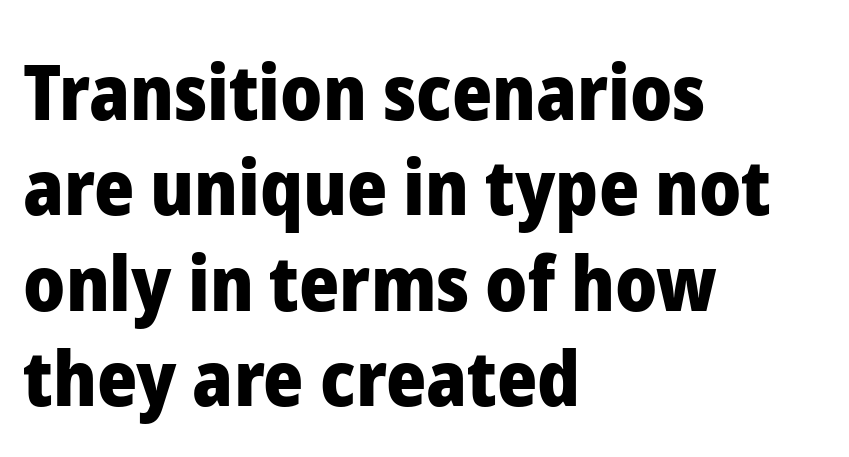
Spacing between characters is what you'd get straight out of the box. The lines are quadded left. Looks like regular typesetting: each glyph gets only the width it needs. The glyphs have the mass of a bold cut. No word sits above an underline. Nope, not italic — everything's standing straight.
